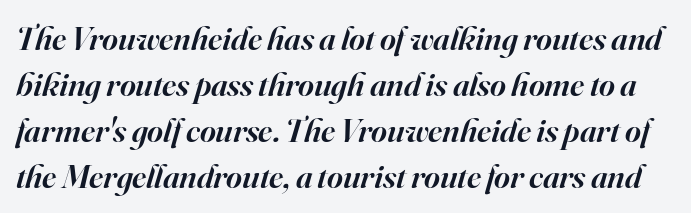
The image shows 34 px semibold serif type, italic (leaning right); set normal line spacing (1.35x), normal letter spacing, not underlined; high stroke contrast and a small x-height.
